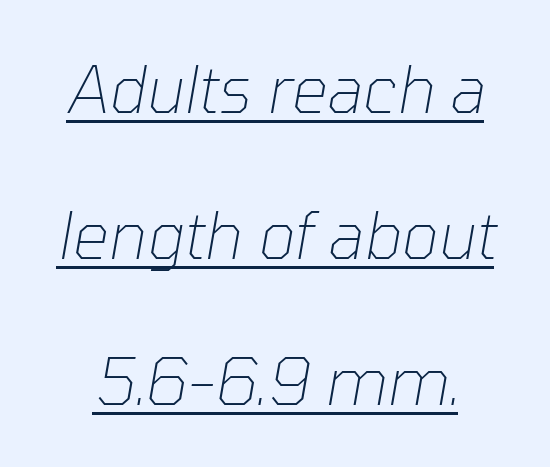
The image shows 64 px thin type, italic (leaning right); set loose line spacing (2.28x), normal letter spacing, underlined; low stroke contrast and a medium x-height.
